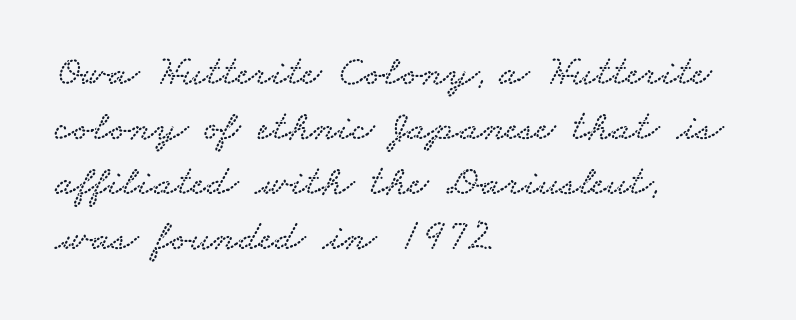
Q: Is the typeface a serif or a sans-serif typeface? A: Serif.
Q: Is the text underlined? A: No.
Q: How is the paragraph aligned? A: Left-aligned.
Q: Is the spacing between letters normal or unusually wide? A: Normal.
Q: Is the spacing between lines tight, normal or loose? A: Normal.
Q: Width (condensed, normal, or wide)? A: Wide.
Q: Stroke contrast? A: Low.
Q: x-height? A: Small.
Q: Monospaced? A: No.
